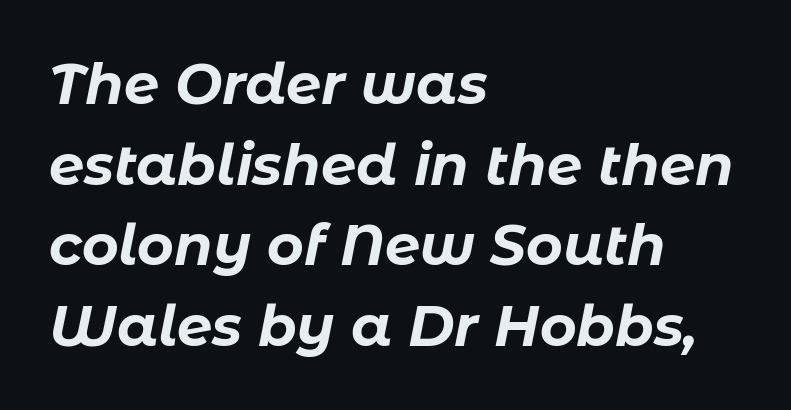
Q: Is the text bold? A: Yes.
Q: Is the text italic (slanted)? A: Yes, it leans right by about 11 degrees.
Q: Is the text underlined? A: No.
Q: How is the paragraph aligned? A: Left-aligned.
Q: Is the spacing between letters normal or unusually wide? A: Normal.
Q: Is the spacing between lines tight, normal or loose? A: Normal.
Q: Width (condensed, normal, or wide)? A: Normal.
Q: Stroke contrast? A: Low.
Q: x-height? A: Medium.
Q: Monospaced? A: No.
